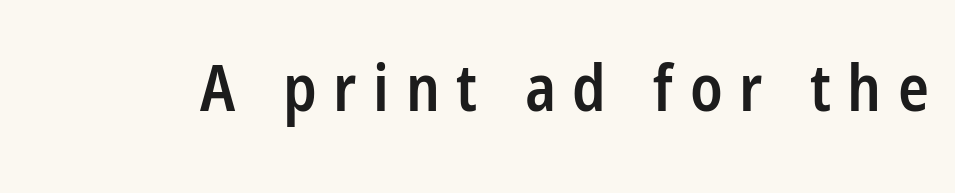
Q: Is the text bold? A: Semi-bold.
Q: Is the text italic (slanted)? A: No, it is upright.
Q: Is the typeface a serif or a sans-serif typeface? A: Sans-serif.
Q: Is the text underlined? A: No.
Q: Is the spacing between letters normal or unusually wide? A: Unusually wide.
Q: Width (condensed, normal, or wide)? A: Condensed.
Q: Stroke contrast? A: Low.
Q: x-height? A: Medium.
Q: Monospaced? A: No.
